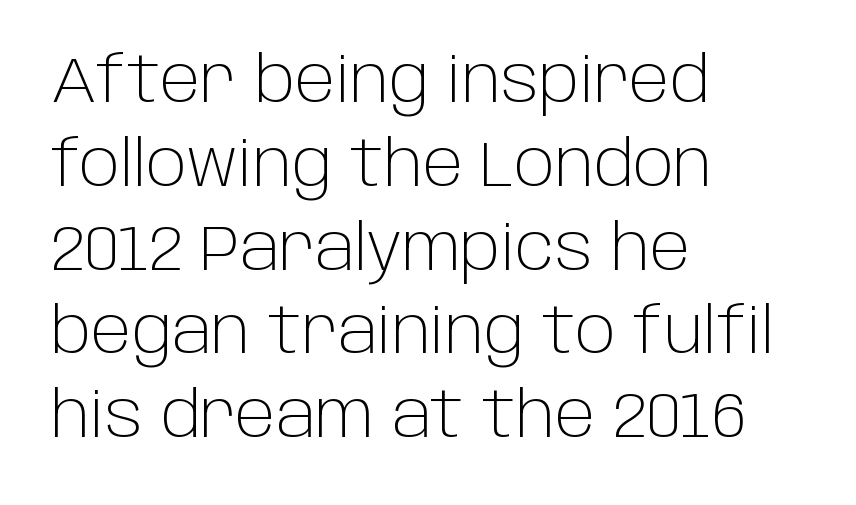
Q: Is the text bold? A: No.
Q: Is the text italic (slanted)? A: No, it is upright.
Q: Is the typeface a serif or a sans-serif typeface? A: Sans-serif.
Q: Is the text underlined? A: No.
Q: How is the paragraph aligned? A: Left-aligned.
Q: Is the spacing between letters normal or unusually wide? A: Normal.
Q: Is the spacing between lines tight, normal or loose? A: Normal.
Q: Width (condensed, normal, or wide)? A: Normal.
Q: Stroke contrast? A: Low.
Q: x-height? A: Large.
Q: Monospaced? A: No.
